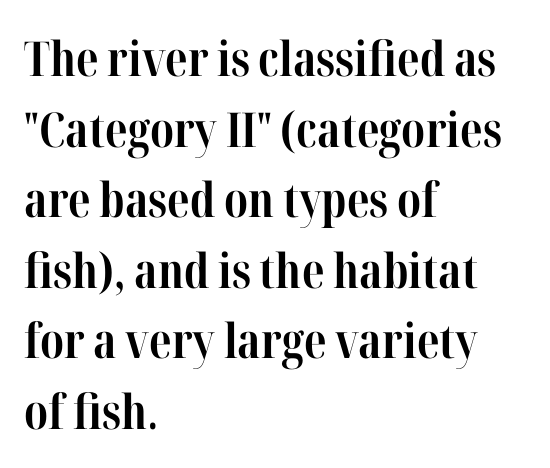
{"serif": "yes", "italic": "no", "bold": "yes", "weight": "bold", "width": "condensed", "stroke_contrast": "high", "x_height": "medium", "monospaced": "no", "underline": "no", "align": "left", "line_spacing": "normal", "line_spacing_ratio": 1.47, "letter_spacing": "normal", "letter_spacing_em": 0.0, "glyph_px": 48}
